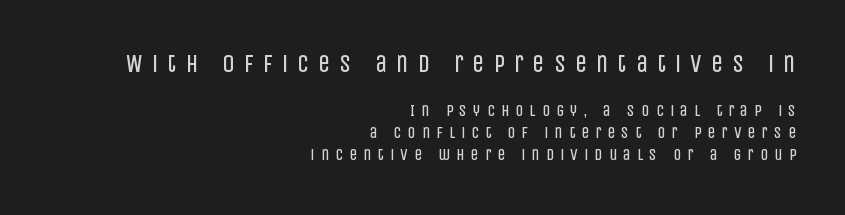
Q: Is the text bold? A: No.
Q: Is the text italic (slanted)? A: No, it is upright.
Q: Is the text underlined? A: No.
Q: How is the paragraph aligned? A: Right-aligned.
Q: Is the spacing between letters normal or unusually wide? A: Unusually wide.
Q: Is the spacing between lines tight, normal or loose? A: Normal.
Q: Which block of text is set in a larger size, the first (top) or the second (bottom)? A: The first (top) one.
